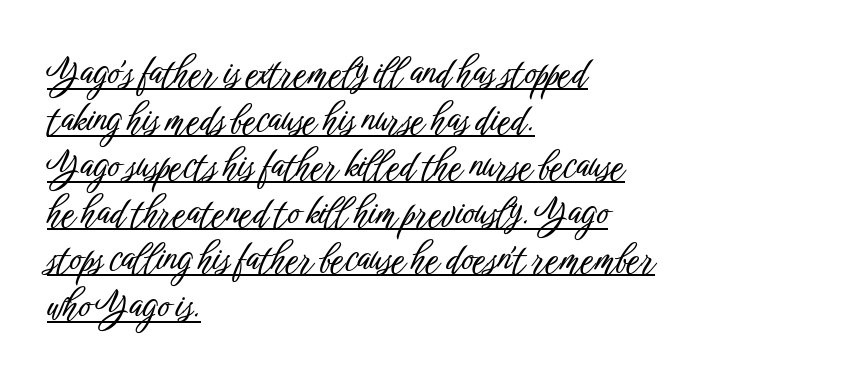
Q: Is the text italic (slanted)? A: Yes.
Q: Is the typeface a serif or a sans-serif typeface? A: Sans-serif.
Q: Is the text underlined? A: Yes.
Q: How is the paragraph aligned? A: Left-aligned.
Q: Is the spacing between letters normal or unusually wide? A: Normal.
Q: Is the spacing between lines tight, normal or loose? A: Normal.
Q: Width (condensed, normal, or wide)? A: Condensed.
Q: Stroke contrast? A: Low.
Q: x-height? A: Medium.
Q: Monospaced? A: No.
